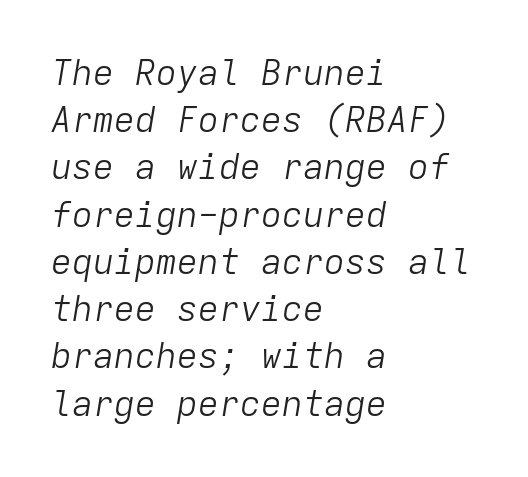
Q: Is the text bold? A: No.
Q: Is the text italic (slanted)? A: Yes, it leans right by about 9 degrees.
Q: Is the text underlined? A: No.
Q: How is the paragraph aligned? A: Left-aligned.
Q: Is the spacing between letters normal or unusually wide? A: Normal.
Q: Is the spacing between lines tight, normal or loose? A: Normal.
Q: Width (condensed, normal, or wide)? A: Normal.
Q: Stroke contrast? A: Low.
Q: x-height? A: Medium.
Q: Monospaced? A: Yes.
